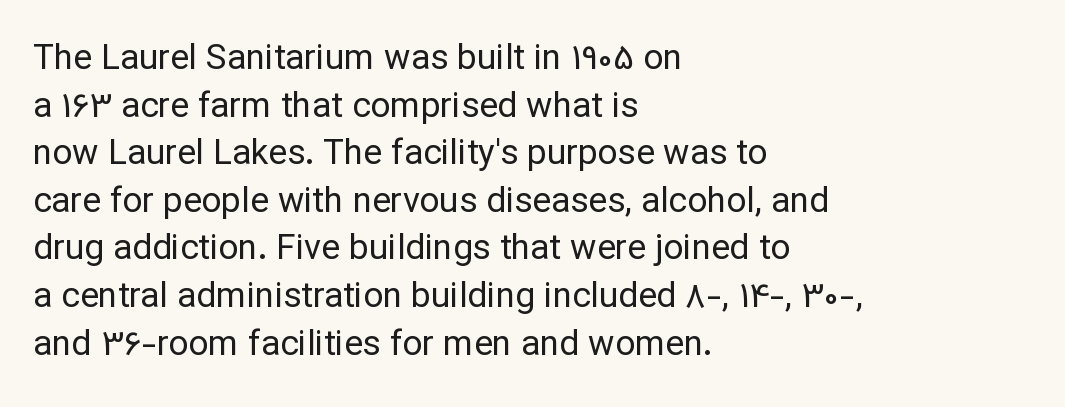
{"serif": "no", "italic": "no", "bold": "no", "weight": "regular", "width": "normal", "stroke_contrast": "low", "x_height": "medium", "monospaced": "no", "underline": "no", "align": "left", "line_spacing": "normal", "line_spacing_ratio": 1.36, "letter_spacing": "normal", "letter_spacing_em": 0.0, "glyph_px": 35}
